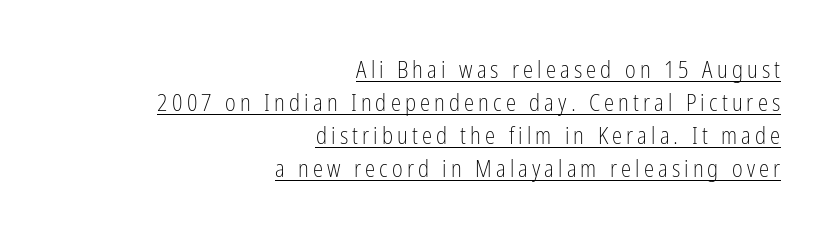
The letterforms sit at book weight or below. Posture: straight, roman, zero tilt. Whoever set this chose a conventional vertical rhythm. Does a line run under the words? Yes, clearly.
